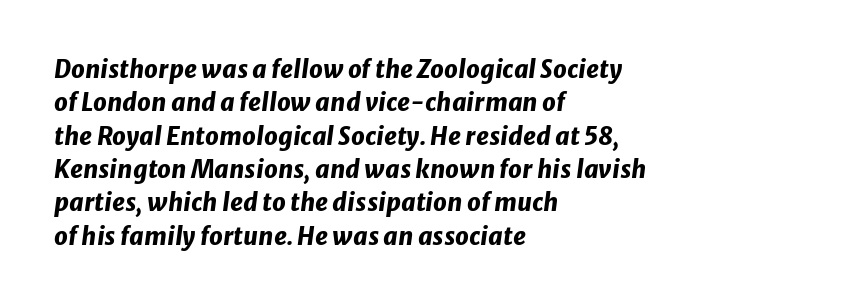
Q: Is the text bold? A: Yes.
Q: Is the text italic (slanted)? A: Yes, it leans right by about 8 degrees.
Q: Is the text underlined? A: No.
Q: How is the paragraph aligned? A: Left-aligned.
Q: Is the spacing between letters normal or unusually wide? A: Normal.
Q: Is the spacing between lines tight, normal or loose? A: Normal.
